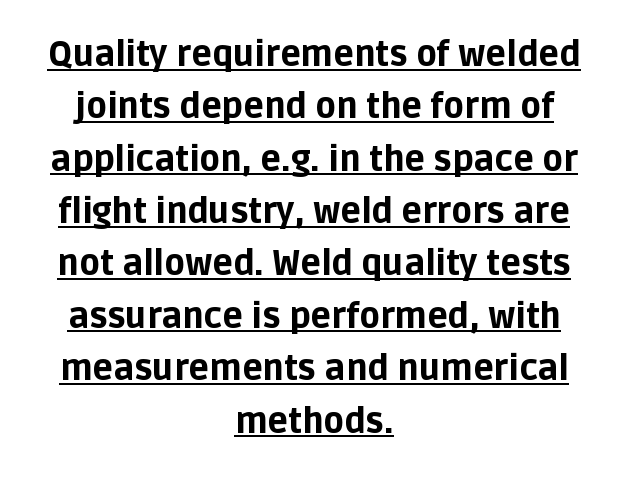
The image shows 34 px bold sans-serif type, upright; set centered, normal line spacing (1.54x), normal letter spacing, underlined; low stroke contrast and a large x-height.
